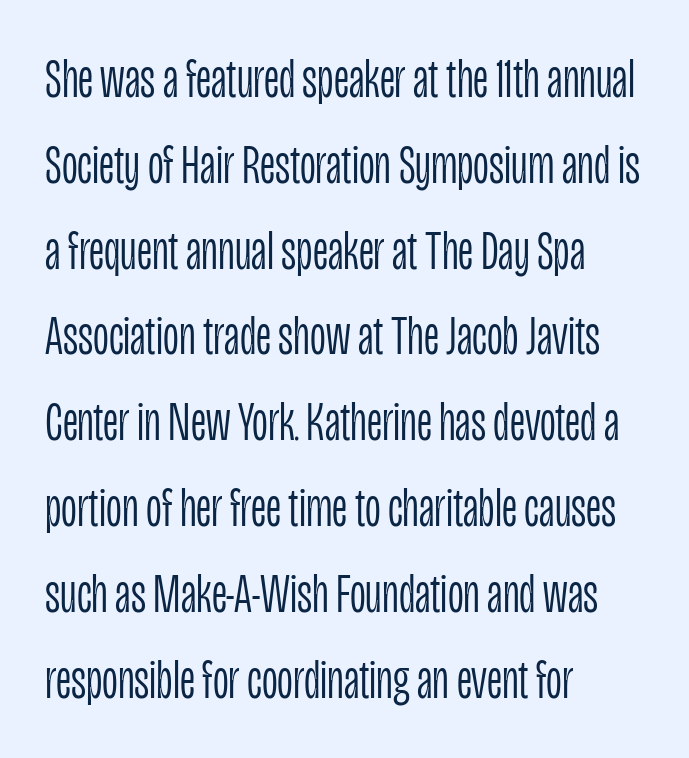
{"serif": "no", "italic": "no", "bold": "no", "weight": "light", "width": "condensed", "stroke_contrast": "low", "x_height": "large", "monospaced": "no", "underline": "no", "align": "left", "line_spacing": "normal", "line_spacing_ratio": 1.56, "letter_spacing": "normal", "letter_spacing_em": 0.0, "glyph_px": 55}
